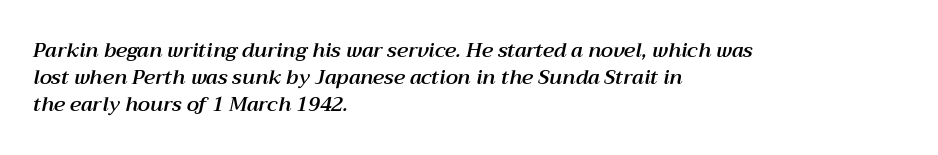
Q: Is the text italic (slanted)? A: Yes, it leans right by about 12 degrees.
Q: Is the text underlined? A: No.
Q: How is the paragraph aligned? A: Left-aligned.
Q: Is the spacing between letters normal or unusually wide? A: Normal.
Q: Is the spacing between lines tight, normal or loose? A: Normal.
